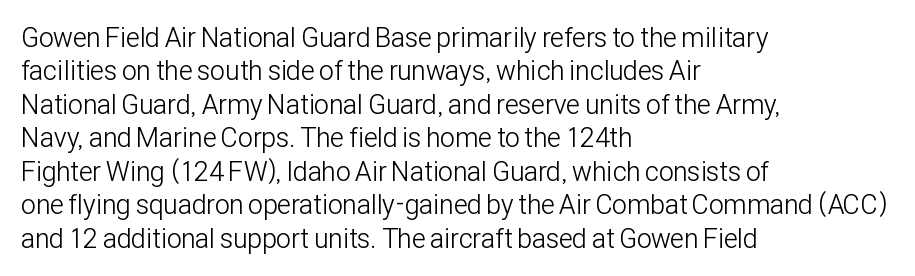
{"italic": "no", "bold": "no", "underline": "no", "align": "left", "line_spacing_ratio": 1.24, "letter_spacing": "normal", "letter_spacing_em": 0.0, "glyph_px": 27}
